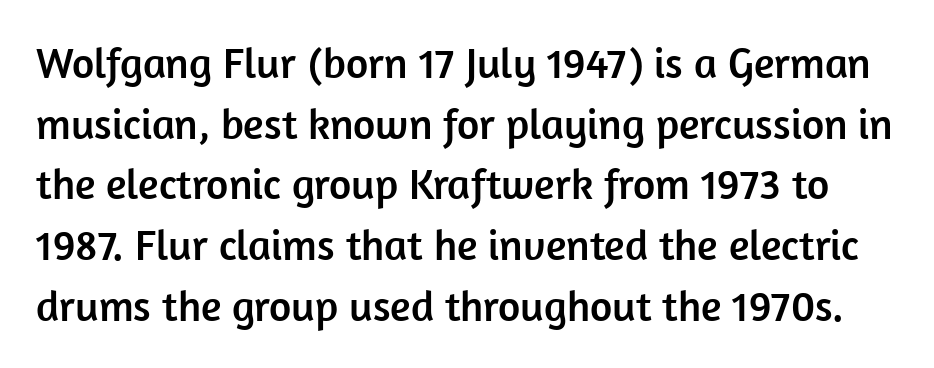
Q: Is the text italic (slanted)? A: No, it is upright.
Q: Is the typeface a serif or a sans-serif typeface? A: Sans-serif.
Q: Is the text underlined? A: No.
Q: Is the spacing between letters normal or unusually wide? A: Normal.
Q: Is the spacing between lines tight, normal or loose? A: Normal.
Q: Width (condensed, normal, or wide)? A: Normal.
Q: Stroke contrast? A: Low.
Q: x-height? A: Medium.
Q: Monospaced? A: No.
